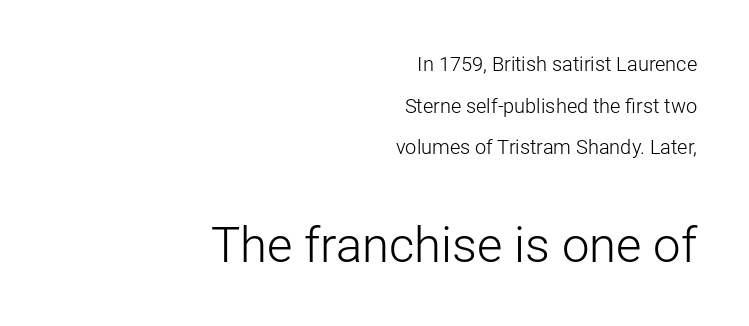
{"serif": "no", "italic": "no", "bold": "no", "weight": "light", "width": "normal", "stroke_contrast": "low", "x_height": "medium", "monospaced": "no", "underline": "no", "align": "right", "line_spacing": "loose", "line_spacing_ratio": 2.08, "letter_spacing": "normal", "letter_spacing_em": 0.0, "larger_block": "second", "size_ratio": 2.45, "glyph_px": 49}
